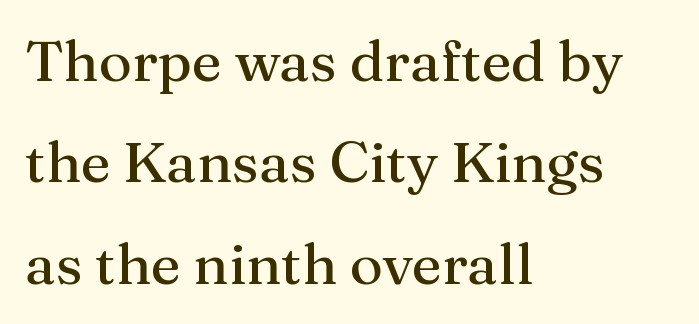
Only glyphs here, with clear space below each row. Each word holds together tightly as a unit, with standard inter-letter gaps. Visually the block forms a straight wall on the left and a jagged coastline on the right. Looks like regular typesetting: each glyph gets only the width it needs. Serif or sans? Serif — the stroke terminals have little feet. These lines were composed using upright roman letters.
